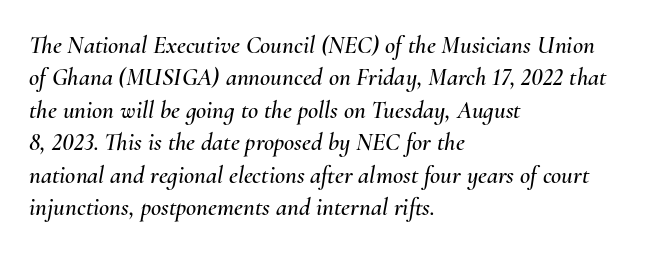
Q: Is the text italic (slanted)? A: Yes, it leans right by about 10 degrees.
Q: Is the text underlined? A: No.
Q: How is the paragraph aligned? A: Left-aligned.
Q: Is the spacing between letters normal or unusually wide? A: Normal.
Q: Is the spacing between lines tight, normal or loose? A: Normal.
